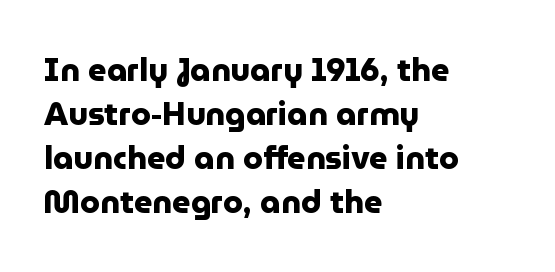
Notice how thick the strokes are: this is what a full bold looks like. What stands out about the letter spacing? Nothing — it is the standard amount. The typeface chosen for these lines omits serifs. The lettering holds an erect, upright posture throughout. Visually the block forms a straight wall on the left and a jagged coastline on the right.
